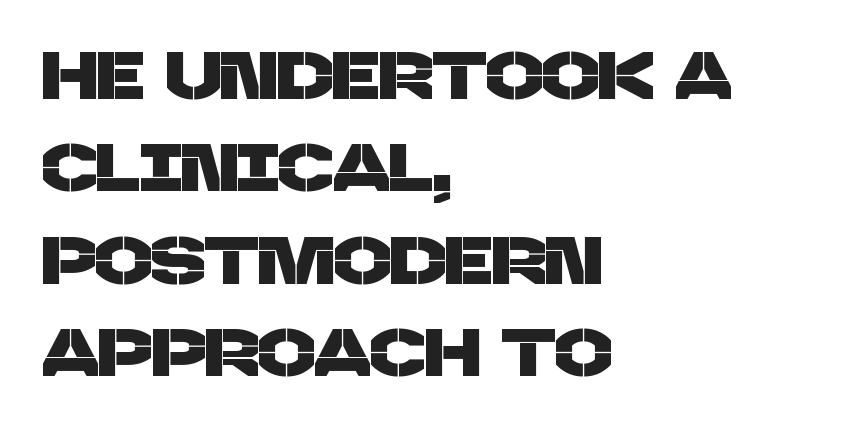
Serifs: no, the terminals of the letterforms are clean. Leading: standard. Where is the straight margin? On the left. Check under the words: just untouched page. Here the designer chose a conventional face with non-uniform glyph widths.
